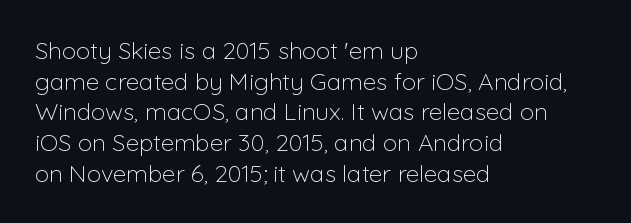
Q: Is the text bold? A: No.
Q: Is the text italic (slanted)? A: No, it is upright.
Q: Is the text underlined? A: No.
Q: How is the paragraph aligned? A: Left-aligned.
Q: Is the spacing between letters normal or unusually wide? A: Normal.
Q: Is the spacing between lines tight, normal or loose? A: Normal.
